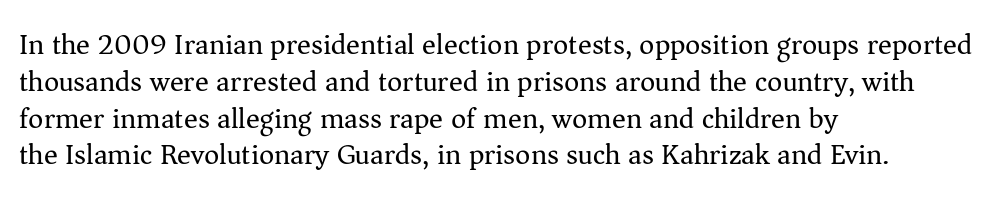
{"serif": "yes", "italic": "no", "bold": "no", "weight": "regular", "width": "normal", "stroke_contrast": "medium", "x_height": "medium", "monospaced": "no", "underline": "no", "align": "left", "line_spacing": "normal", "line_spacing_ratio": 1.27, "letter_spacing": "normal", "letter_spacing_em": 0.0, "glyph_px": 29}
